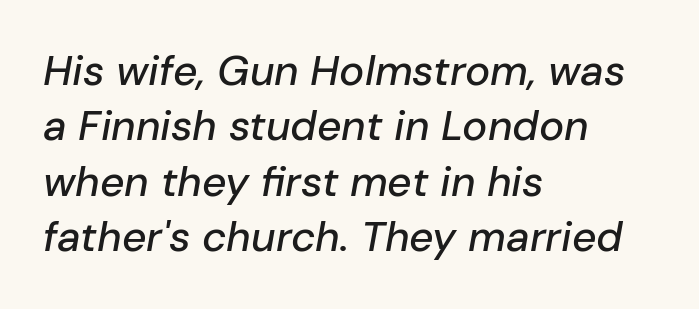
Short and long lines alike share a common starting point at left. Nobody touched the tracking dial on this one. Is the type slanted? Yes — the strokes lean at a clear angle. The line-height multiplier appears to be the usual default. Looks like regular typesetting: each glyph gets only the width it needs. Beneath every word, the page is bare.
